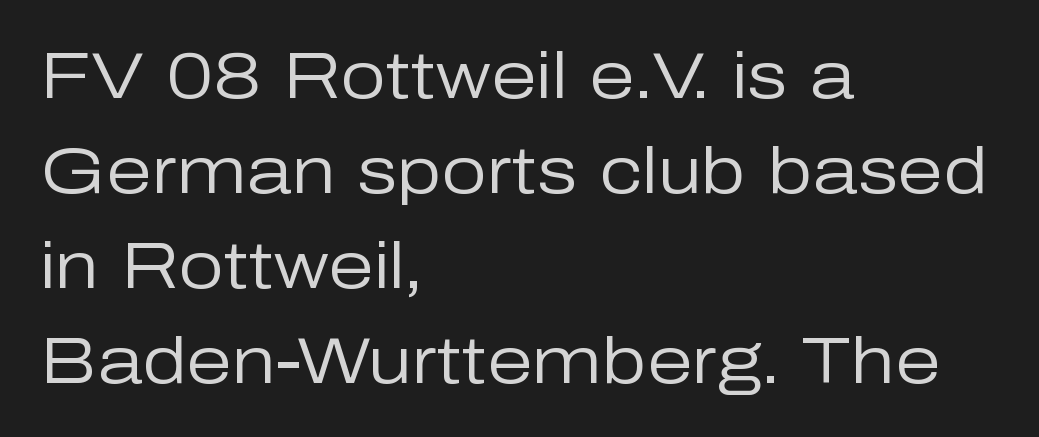
The image shows 65 px regular-weight sans-serif type, upright; set left-aligned, normal line spacing (1.46x), normal letter spacing, not underlined; low stroke contrast and a medium x-height.
